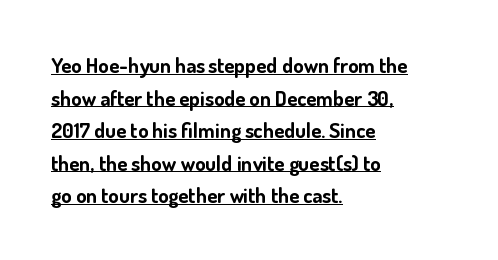
These lines keep a tight, regular rhythm from letter to letter. Typeset ragged right — the left edge is the straight one. Typesetter's note: full bold, strokes at maximum text heaviness. The letters stand upright; this is a roman face.
